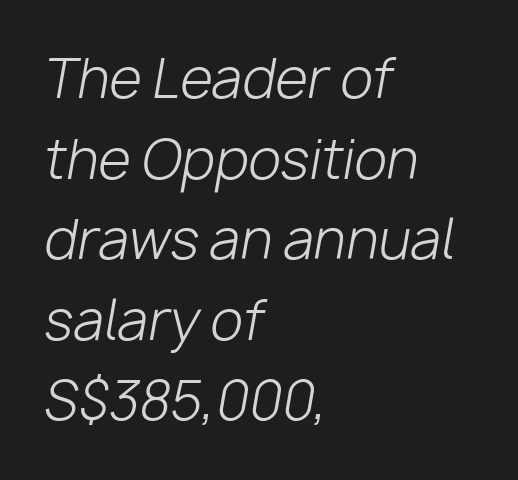
The image shows 53 px light type, italic (leaning right); set left-aligned, normal line spacing (1.52x), normal letter spacing, not underlined; low stroke contrast and a medium x-height.
